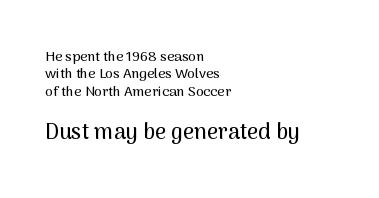
The image shows 22 px text type, upright; set left-aligned, normal line spacing (1.25x), normal letter spacing, not underlined; the second (bottom) block is 1.57x larger.
